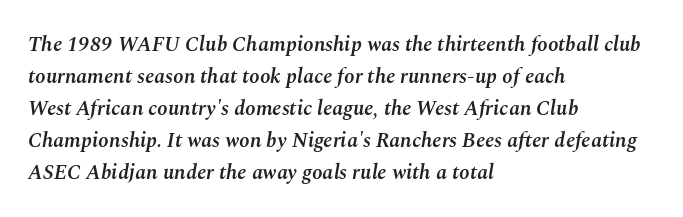
Q: Is the text bold? A: Semi-bold.
Q: Is the text italic (slanted)? A: Yes, it leans right by about 10 degrees.
Q: Is the text underlined? A: No.
Q: How is the paragraph aligned? A: Left-aligned.
Q: Is the spacing between letters normal or unusually wide? A: Normal.
Q: Is the spacing between lines tight, normal or loose? A: Normal.
